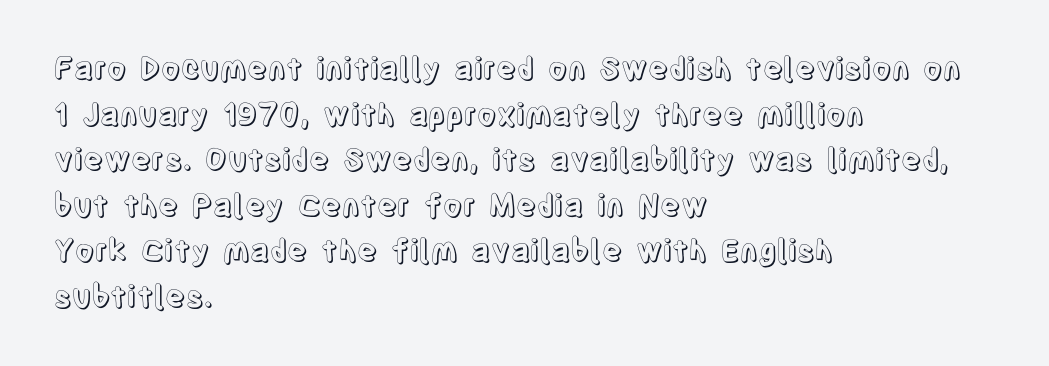
Q: Is the text italic (slanted)? A: No, it is upright.
Q: Is the text underlined? A: No.
Q: How is the paragraph aligned? A: Left-aligned.
Q: Is the spacing between letters normal or unusually wide? A: Normal.
Q: Is the spacing between lines tight, normal or loose? A: Normal.
Q: Width (condensed, normal, or wide)? A: Condensed.
Q: x-height? A: Large.
Q: Monospaced? A: No.
